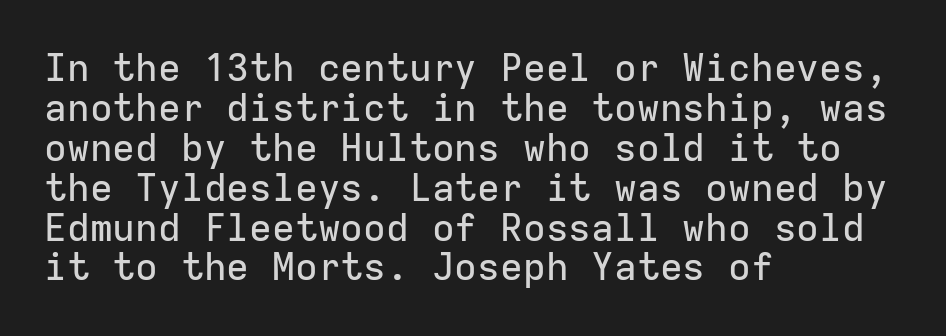
If you measured baseline to baseline, you'd find a short distance. Posture: vertical. One-word summary of the alignment: left. The gaps between neighbouring characters are ordinary and unremarkable.
